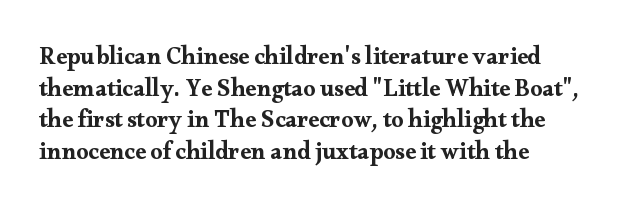
The image shows 24 px text type, upright; set left-aligned, normal line spacing (1.32x), normal letter spacing, not underlined.
